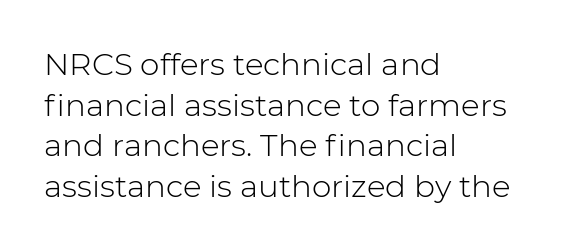
{"serif": "no", "italic": "no", "bold": "no", "weight": "light", "width": "normal", "stroke_contrast": "low", "x_height": "medium", "monospaced": "no", "underline": "no", "align": "left", "line_spacing": "normal", "line_spacing_ratio": 1.31, "letter_spacing": "normal", "letter_spacing_em": 0.0, "glyph_px": 31}
